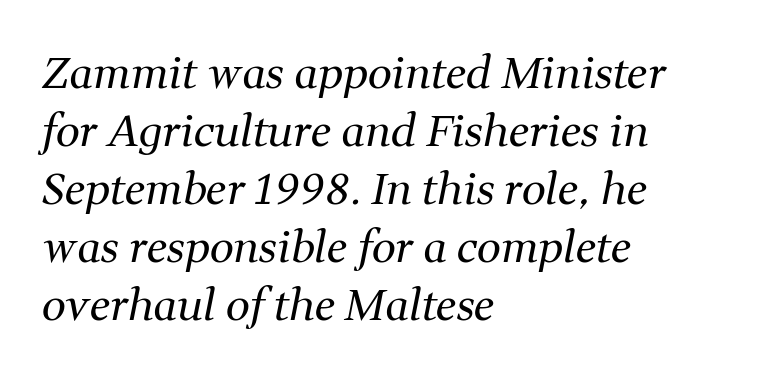
{"serif": "yes", "italic": "yes", "lean": "right", "slant_degrees": 11, "bold": "no", "weight": "regular", "width": "normal", "stroke_contrast": "medium", "x_height": "medium", "monospaced": "no", "underline": "no", "align": "left", "line_spacing": "normal", "line_spacing_ratio": 1.35, "letter_spacing": "normal", "letter_spacing_em": 0.0, "glyph_px": 43}
